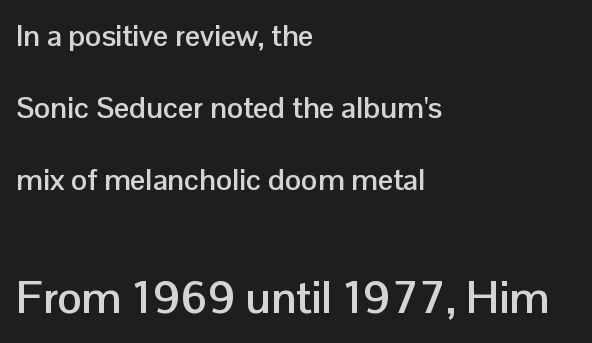
{"serif": "no", "italic": "no", "bold": "yes", "weight": "semibold", "width": "normal", "stroke_contrast": "low", "x_height": "medium", "monospaced": "no", "underline": "no", "align": "left", "line_spacing": "loose", "line_spacing_ratio": 2.4, "letter_spacing": "normal", "letter_spacing_em": 0.0, "larger_block": "second", "size_ratio": 1.5, "glyph_px": 45}
